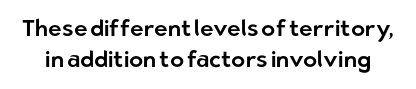
Q: Is the text italic (slanted)? A: No, it is upright.
Q: Is the text underlined? A: No.
Q: Is the spacing between letters normal or unusually wide? A: Normal.
Q: Is the spacing between lines tight, normal or loose? A: Normal.
